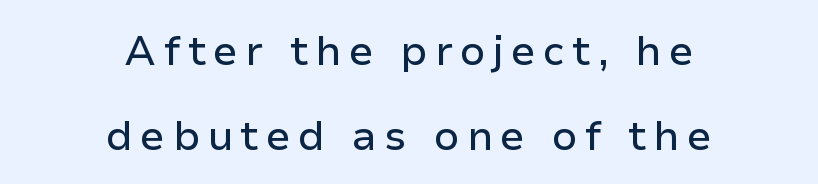
Q: Is the text italic (slanted)? A: No, it is upright.
Q: Is the typeface a serif or a sans-serif typeface? A: Sans-serif.
Q: Is the text underlined? A: No.
Q: How is the paragraph aligned? A: Centered.
Q: Is the spacing between lines tight, normal or loose? A: Loose.
Q: Width (condensed, normal, or wide)? A: Normal.
Q: Stroke contrast? A: Low.
Q: x-height? A: Medium.
Q: Monospaced? A: No.
